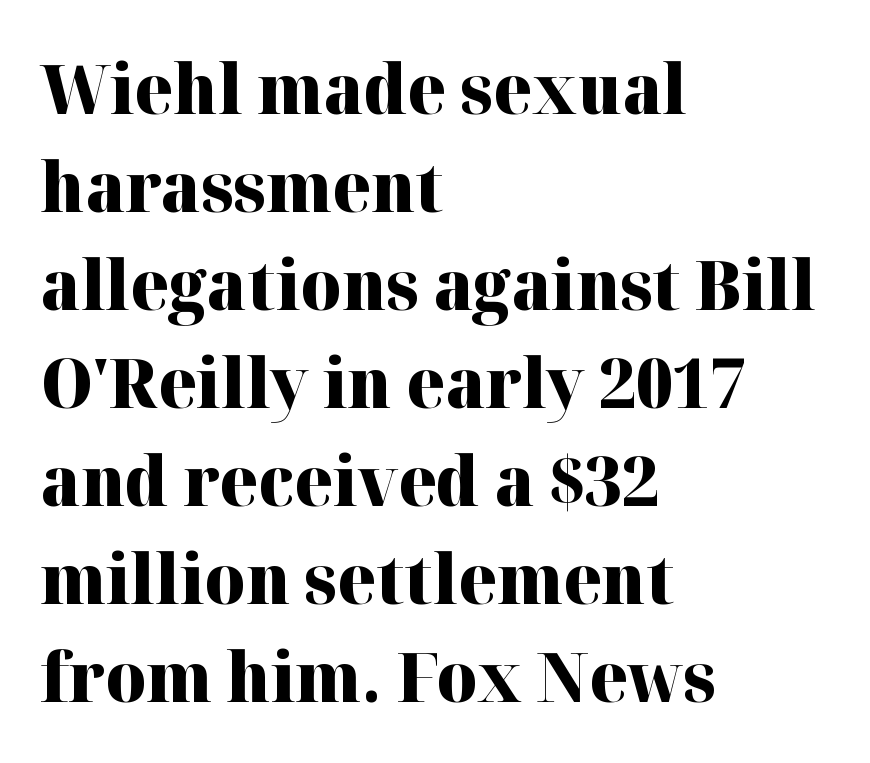
{"serif": "yes", "italic": "no", "bold": "yes", "weight": "heavy", "width": "normal", "stroke_contrast": "high", "x_height": "medium", "monospaced": "no", "underline": "no", "align": "left", "line_spacing": "normal", "line_spacing_ratio": 1.42, "letter_spacing": "normal", "letter_spacing_em": 0.0, "glyph_px": 69}
